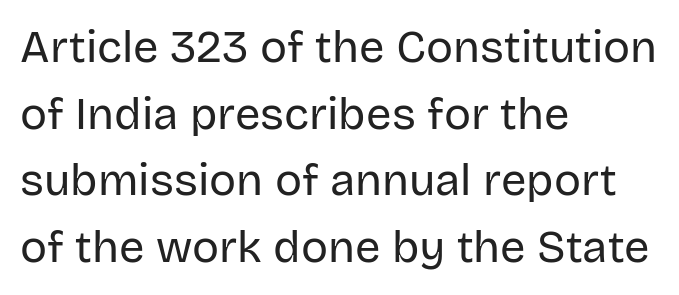
Q: Is the text bold? A: No.
Q: Is the text italic (slanted)? A: No, it is upright.
Q: Is the typeface a serif or a sans-serif typeface? A: Sans-serif.
Q: Is the text underlined? A: No.
Q: How is the paragraph aligned? A: Left-aligned.
Q: Is the spacing between letters normal or unusually wide? A: Normal.
Q: Is the spacing between lines tight, normal or loose? A: Normal.
Q: Width (condensed, normal, or wide)? A: Normal.
Q: Stroke contrast? A: Low.
Q: x-height? A: Large.
Q: Monospaced? A: No.
